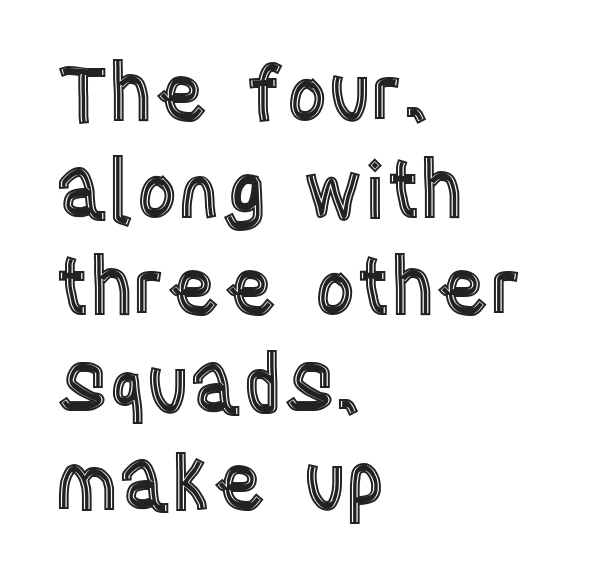
The tracking reads as untouched default to a designer's eye. Does the lettering tilt? It doesn't — this is upright. The strip under each line holds only bare page. Here the designer chose a conventional face with non-uniform glyph widths. The rendering anchors every line to the left-hand side.
